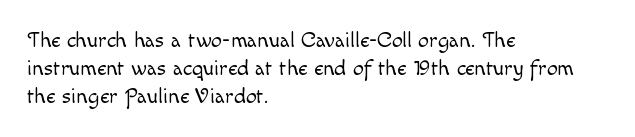
The image shows 22 px text type, upright; set left-aligned, normal line spacing (1.27x), normal letter spacing, not underlined.
